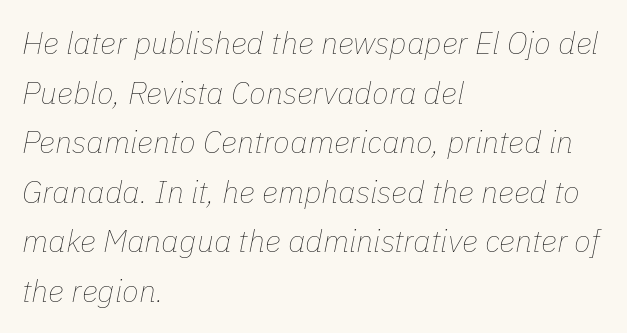
The image shows 31 px thin type, italic (leaning right); set left-aligned, normal line spacing (1.6x), normal letter spacing, not underlined; low stroke contrast and a medium x-height.
